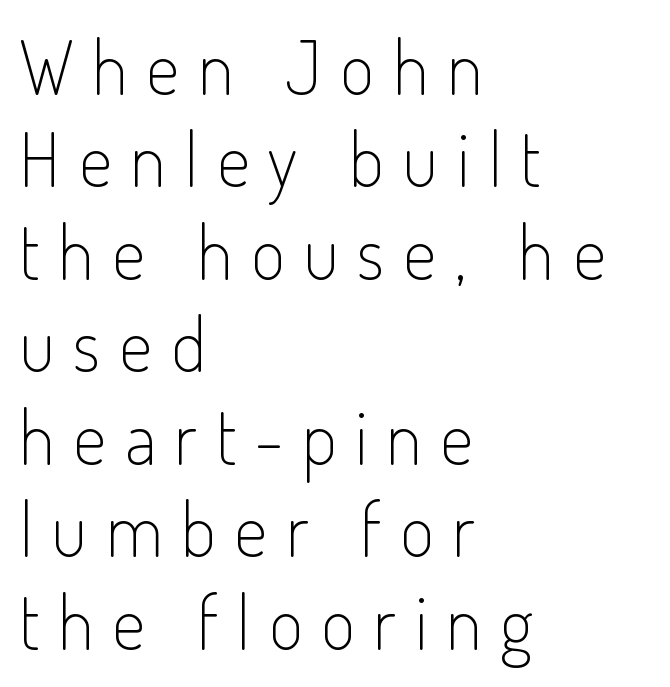
Q: Is the text bold? A: No.
Q: Is the text italic (slanted)? A: No, it is upright.
Q: Is the typeface a serif or a sans-serif typeface? A: Sans-serif.
Q: Is the text underlined? A: No.
Q: How is the paragraph aligned? A: Left-aligned.
Q: Is the spacing between letters normal or unusually wide? A: Unusually wide.
Q: Is the spacing between lines tight, normal or loose? A: Normal.
Q: Width (condensed, normal, or wide)? A: Condensed.
Q: Stroke contrast? A: Low.
Q: x-height? A: Small.
Q: Monospaced? A: No.
